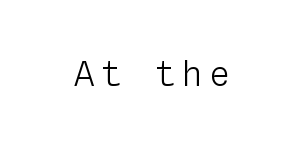
Q: Is the text bold? A: No.
Q: Is the text italic (slanted)? A: No, it is upright.
Q: Is the text underlined? A: No.
Q: Width (condensed, normal, or wide)? A: Normal.
Q: Stroke contrast? A: Low.
Q: x-height? A: Medium.
Q: Monospaced? A: Yes.
